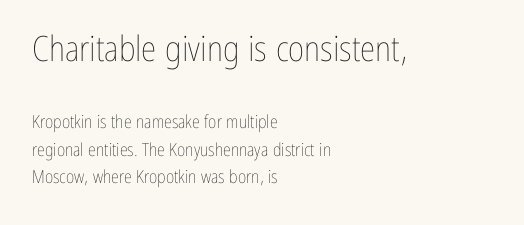
The initial chunk of copy outweighs the following chunk in type size. Just letters on the line, the space beneath them empty. A light-to-regular cut is what we see here. The space between consecutive lines is moderate.
